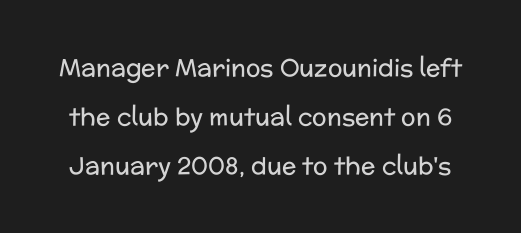
There is no visible air inserted between adjacent glyphs. Is the type heavy? It reads as light-to-regular instead. Posture: straight, roman, zero tilt. The rendering uses a large line-height, opening up the rows.
